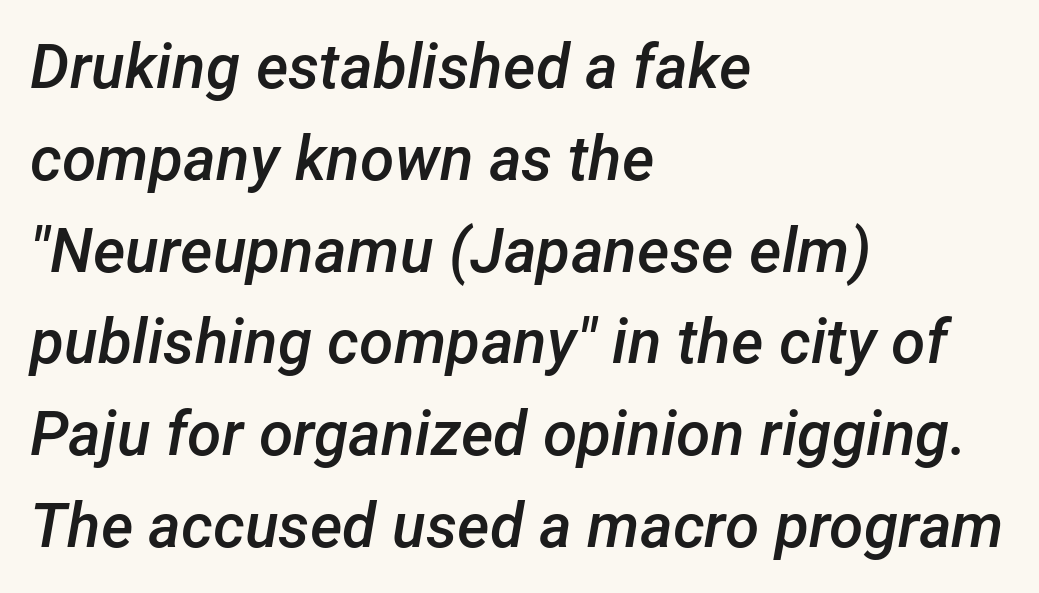
Q: Is the text bold? A: Semi-bold.
Q: Is the text italic (slanted)? A: Yes, it leans right by about 12 degrees.
Q: Is the text underlined? A: No.
Q: How is the paragraph aligned? A: Left-aligned.
Q: Is the spacing between letters normal or unusually wide? A: Normal.
Q: Is the spacing between lines tight, normal or loose? A: Normal.
Q: Width (condensed, normal, or wide)? A: Normal.
Q: Stroke contrast? A: Low.
Q: x-height? A: Medium.
Q: Monospaced? A: No.
